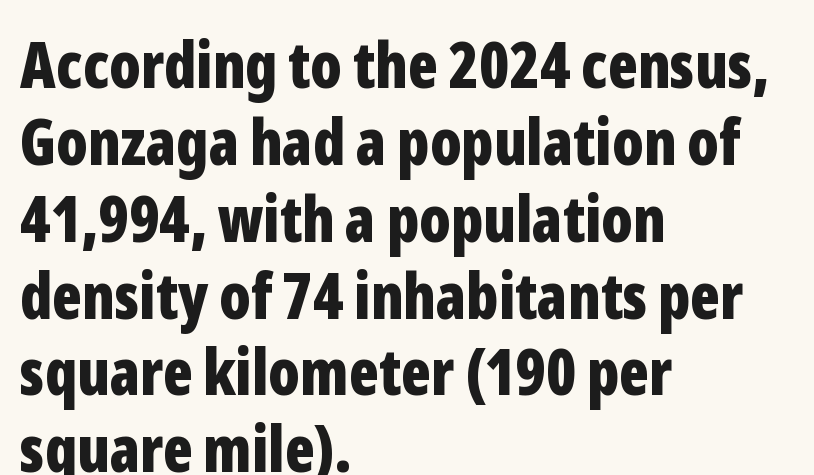
The image shows 63 px bold, condensed sans-serif type, upright; set left-aligned, line spacing 1.22x, normal letter spacing, not underlined; low stroke contrast and a medium x-height.
